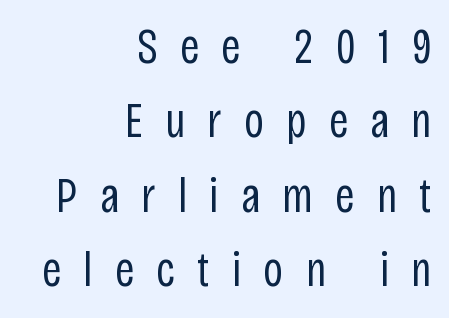
In terms of letterspacing, this is a distinctly airy, spread setting. The foot of each line stays bare and open. The typography opts for an upright posture over an oblique one. Stroke mass is kept to a normal reading level or below.
